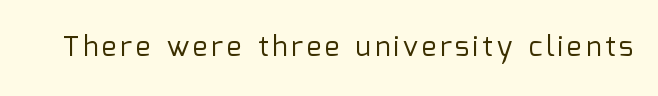
A typesetter would call this proportional, since set widths differ per character. Nope, no serifs anywhere on these letters. Posture: upright roman. The string is rendered with underlining switched off. Stems and bowls with no extra thickness — not bold.
